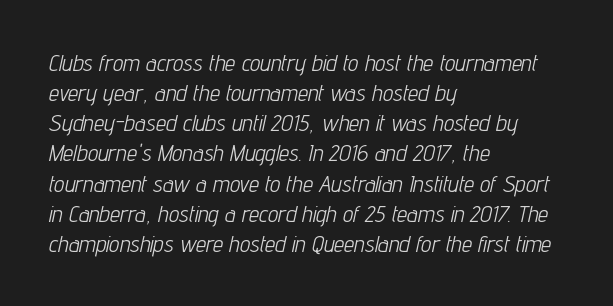
Q: Is the text bold? A: No.
Q: Is the text italic (slanted)? A: Yes, it leans right by about 12 degrees.
Q: Is the text underlined? A: No.
Q: How is the paragraph aligned? A: Left-aligned.
Q: Is the spacing between letters normal or unusually wide? A: Normal.
Q: Is the spacing between lines tight, normal or loose? A: Normal.
